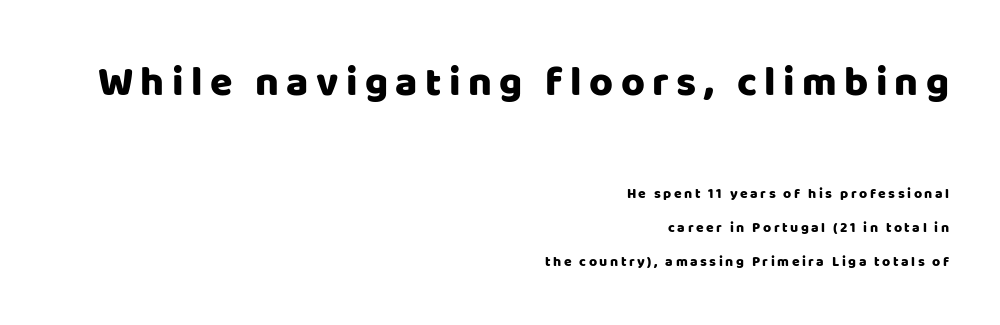
These lines were composed using upright roman letters. Type style note: lacks serifs. Clear beneath every line of the passage. Caption: multi-line text, flush right, ragged left. This sample has the flowing, uneven cadence of proportional lettering.
